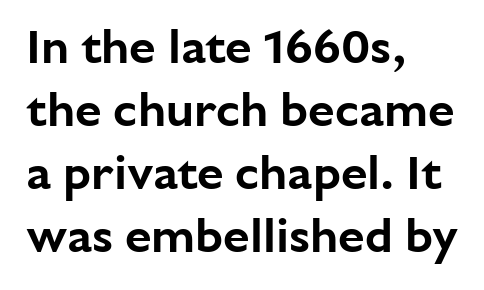
The image shows 48 px sans-serif type, upright; set left-aligned, normal line spacing (1.31x), normal letter spacing, not underlined; low stroke contrast and a medium x-height.
